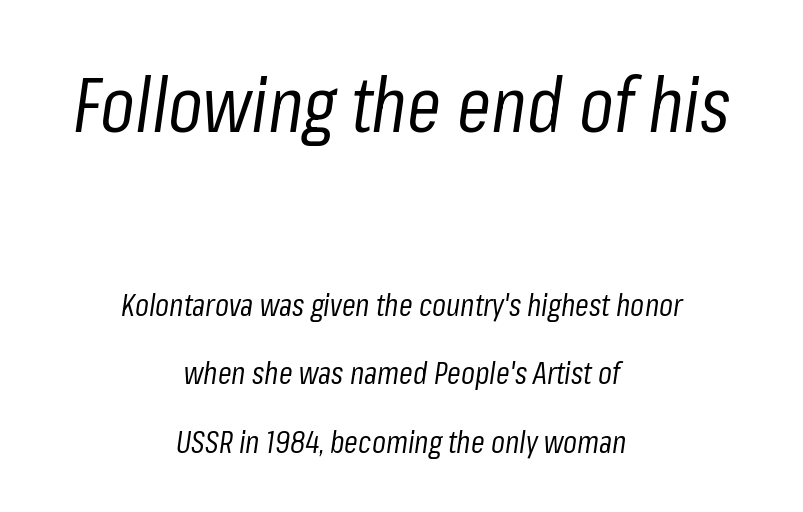
The image shows 77 px regular-weight, condensed type, italic (leaning right); set centered, loose line spacing (2.22x), normal letter spacing, not underlined; the first (top) block is 2.48x larger; low stroke contrast and a medium x-height.
